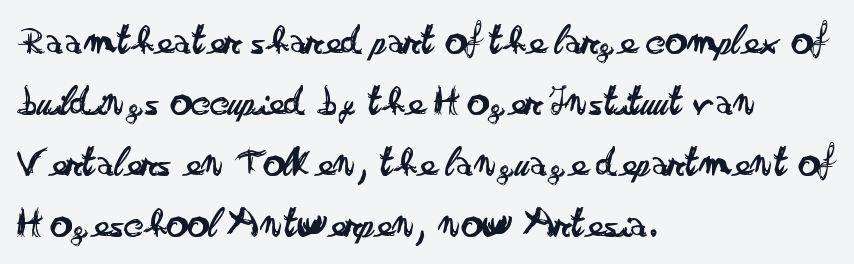
Q: Is the text bold? A: No.
Q: Is the text italic (slanted)? A: No, it is upright.
Q: Is the typeface a serif or a sans-serif typeface? A: Sans-serif.
Q: Is the text underlined? A: No.
Q: How is the paragraph aligned? A: Left-aligned.
Q: Is the spacing between letters normal or unusually wide? A: Normal.
Q: Is the spacing between lines tight, normal or loose? A: Normal.
Q: Width (condensed, normal, or wide)? A: Wide.
Q: Stroke contrast? A: Low.
Q: x-height? A: Small.
Q: Monospaced? A: No.
